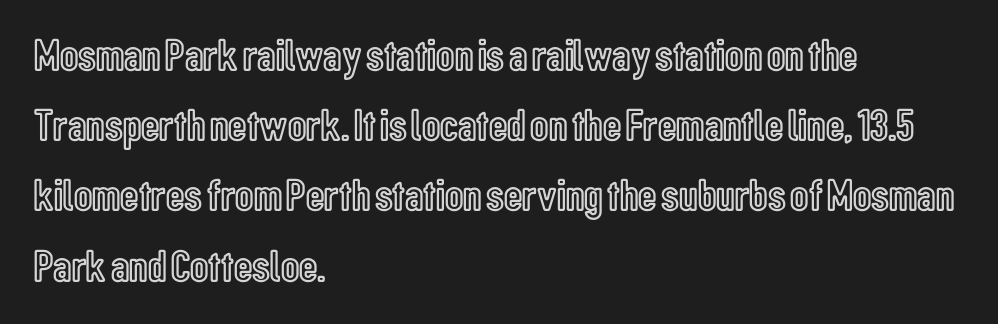
{"italic": "no", "width": "condensed", "x_height": "medium", "monospaced": "no", "underline": "no", "align": "left", "line_spacing": "normal", "line_spacing_ratio": 1.56, "letter_spacing": "normal", "letter_spacing_em": 0.0, "glyph_px": 45}
